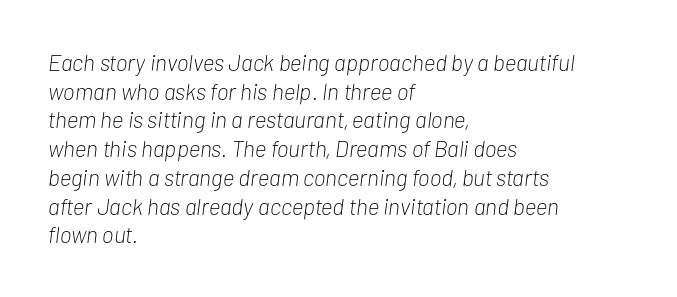
Q: Is the text bold? A: No.
Q: Is the text italic (slanted)? A: Yes, it leans right by about 7 degrees.
Q: Is the text underlined? A: No.
Q: How is the paragraph aligned? A: Left-aligned.
Q: Is the spacing between letters normal or unusually wide? A: Normal.
Q: Is the spacing between lines tight, normal or loose? A: Normal.
